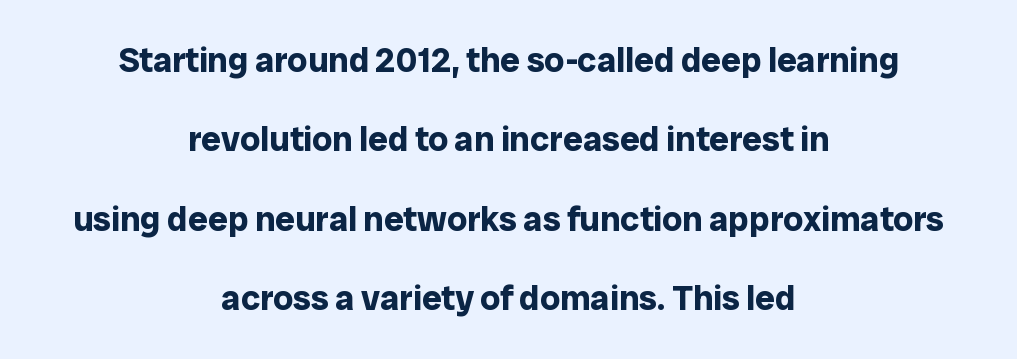
Q: Is the text bold? A: Yes.
Q: Is the text italic (slanted)? A: No, it is upright.
Q: Is the typeface a serif or a sans-serif typeface? A: Sans-serif.
Q: Is the text underlined? A: No.
Q: How is the paragraph aligned? A: Centered.
Q: Is the spacing between letters normal or unusually wide? A: Normal.
Q: Is the spacing between lines tight, normal or loose? A: Loose.
Q: Width (condensed, normal, or wide)? A: Normal.
Q: Stroke contrast? A: Low.
Q: x-height? A: Medium.
Q: Monospaced? A: No.
